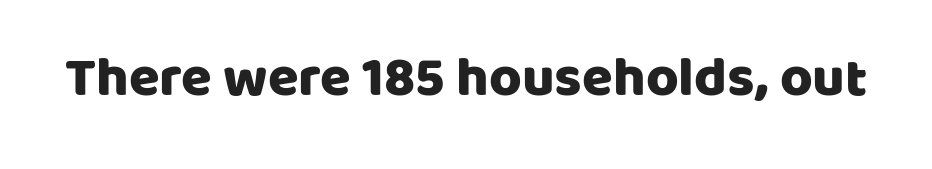
Ascenders rise straight up at ninety degrees. The letters carry no serifs — their stems end cleanly without finishing strokes. Character widths vary here, with narrow letters taking less room than wide ones. Between one letter and the next there's only the usual sliver of space. Has an underline been added? It has not.
